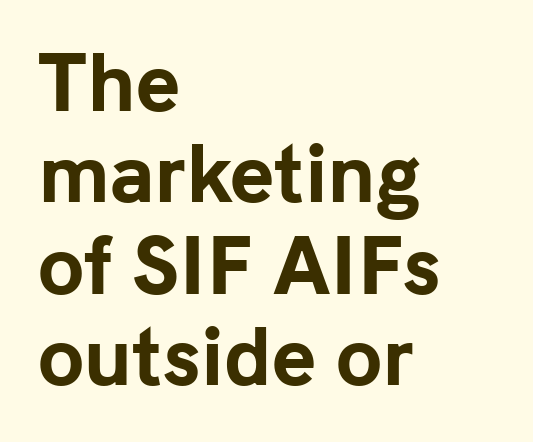
Q: Is the text bold? A: Yes.
Q: Is the text italic (slanted)? A: No, it is upright.
Q: Is the typeface a serif or a sans-serif typeface? A: Sans-serif.
Q: Is the text underlined? A: No.
Q: How is the paragraph aligned? A: Left-aligned.
Q: Is the spacing between letters normal or unusually wide? A: Normal.
Q: Width (condensed, normal, or wide)? A: Normal.
Q: Stroke contrast? A: Low.
Q: x-height? A: Medium.
Q: Monospaced? A: No.
